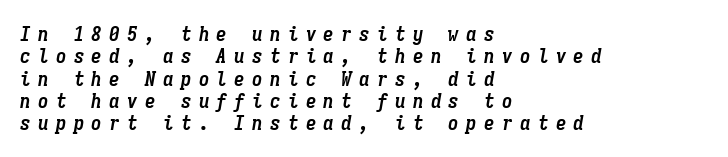
{"italic": "yes", "lean": "right", "slant_degrees": 9, "bold": "yes", "underline": "no", "align": "left", "line_spacing": "tight", "line_spacing_ratio": 1.06, "letter_spacing": "wide", "letter_spacing_em": 0.35, "glyph_px": 21}
